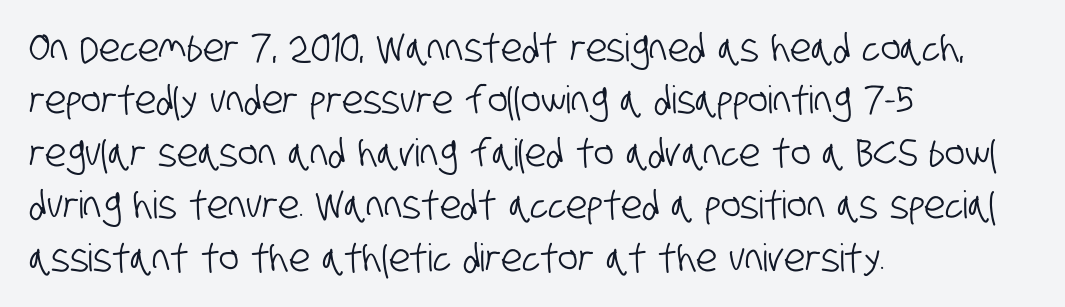
The image shows 38 px condensed sans-serif type; set left-aligned, normal line spacing (1.38x), normal letter spacing, not underlined; low stroke contrast and a large x-height.
